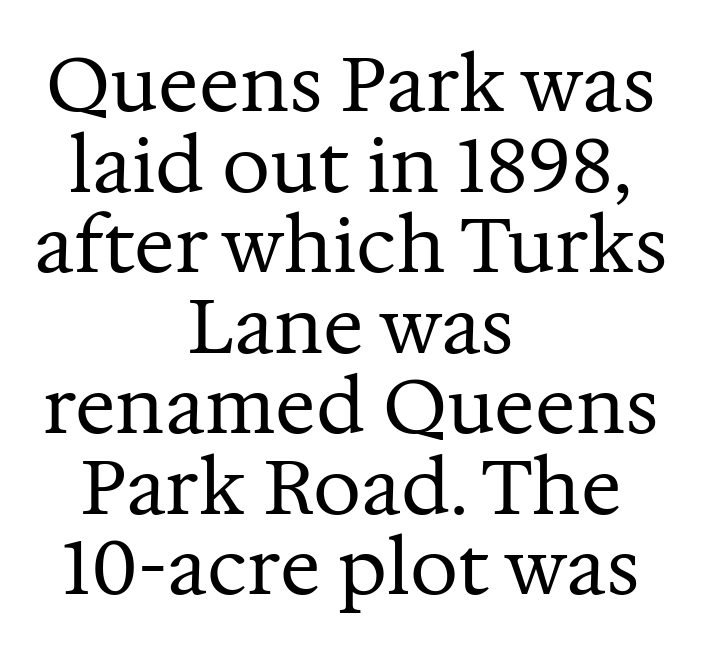
The image shows 76 px regular-weight serif type, upright; set centered, tight line spacing (1.06x), normal letter spacing, not underlined; medium stroke contrast and a medium x-height.
